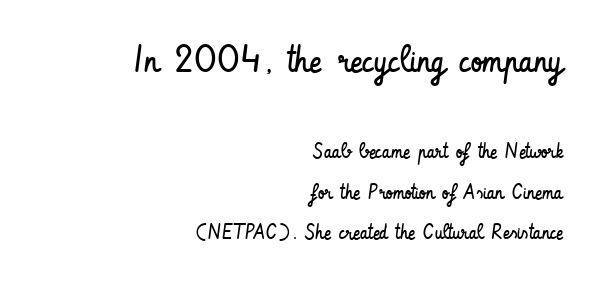
{"serif": "no", "italic": "no", "bold": "no", "weight": "regular", "width": "condensed", "stroke_contrast": "low", "x_height": "small", "monospaced": "no", "underline": "no", "align": "right", "line_spacing": "loose", "line_spacing_ratio": 1.93, "letter_spacing": "normal", "letter_spacing_em": 0.0, "larger_block": "first", "size_ratio": 1.76, "glyph_px": 37}
